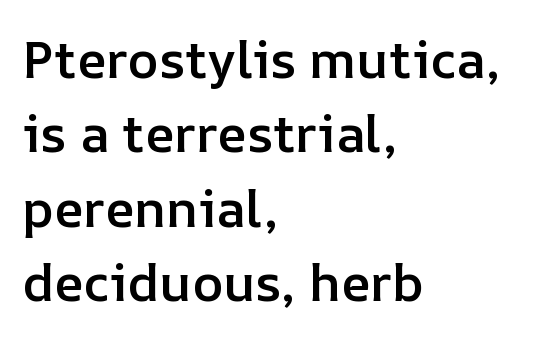
{"italic": "no", "bold": "semi", "weight": "semibold", "width": "normal", "stroke_contrast": "low", "x_height": "medium", "monospaced": "no", "underline": "no", "align": "left", "line_spacing": "normal", "line_spacing_ratio": 1.43, "letter_spacing": "normal", "letter_spacing_em": 0.0, "glyph_px": 52}
